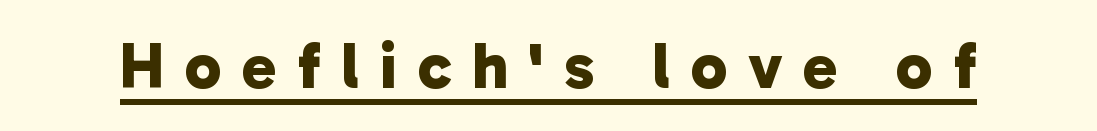
The image shows 66 px bold sans-serif type; set unusually wide letter spacing (+0.31 em), underlined; low stroke contrast and a medium x-height.
